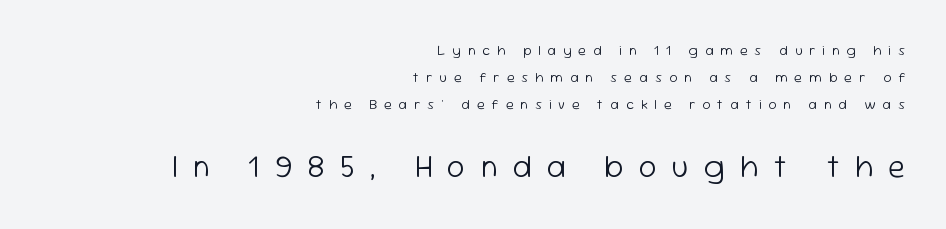
Q: Is the text bold? A: No.
Q: Is the text italic (slanted)? A: No, it is upright.
Q: Is the typeface a serif or a sans-serif typeface? A: Sans-serif.
Q: Is the text underlined? A: No.
Q: How is the paragraph aligned? A: Right-aligned.
Q: Is the spacing between letters normal or unusually wide? A: Unusually wide.
Q: Is the spacing between lines tight, normal or loose? A: Loose.
Q: Which block of text is set in a larger size, the first (top) or the second (bottom)? A: The second (bottom) one.
Q: Width (condensed, normal, or wide)? A: Normal.
Q: Stroke contrast? A: Low.
Q: x-height? A: Medium.
Q: Monospaced? A: No.
